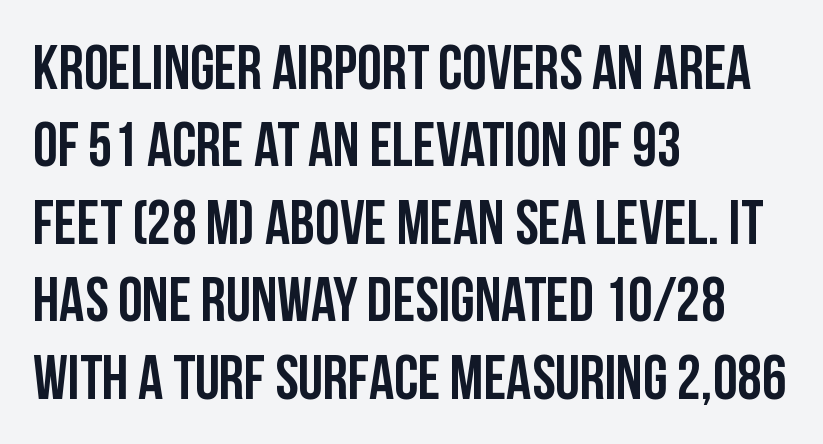
A roman cut, with each character standing at attention. Each letter's strokes conclude bluntly, with no projecting serifs. Regular leading. Underlining? Definitely not there. The text block is weighted toward the left margin, trailing off unevenly rightward. Think of a printed novel: that variable character pitch is what you see here.
